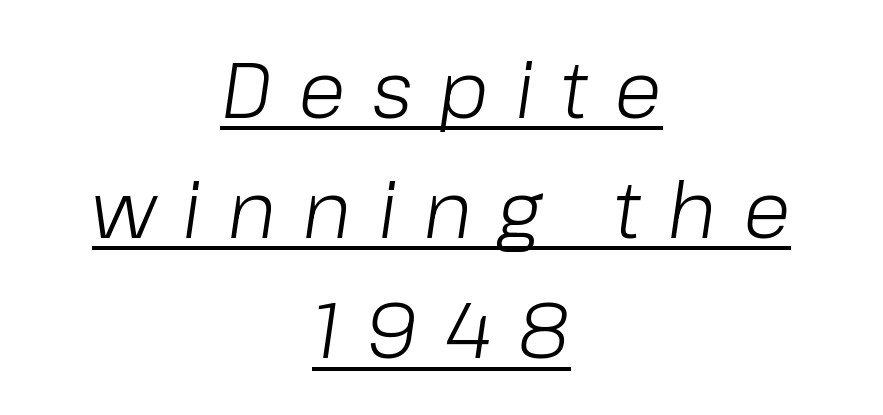
{"italic": "yes", "lean": "right", "slant_degrees": 8, "bold": "no", "weight": "light", "width": "normal", "stroke_contrast": "low", "x_height": "medium", "monospaced": "no", "underline": "yes", "align": "center", "line_spacing": "normal", "line_spacing_ratio": 1.52, "letter_spacing": "wide", "letter_spacing_em": 0.33, "glyph_px": 79}
